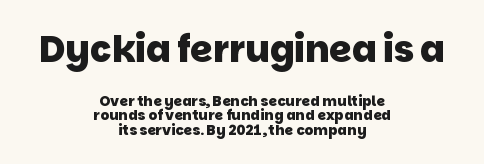
The image shows 36 px heavy sans-serif type; set centered, tight line spacing (1.05x), normal letter spacing, not underlined; the first (top) block is 2.57x larger; low stroke contrast and a large x-height.
